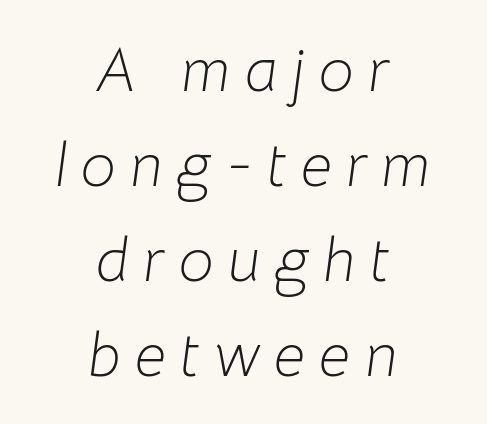
In terms of posture, this sample is oblique. The vertical gap from one line to the next is medium. Is the stroke heavy? The answer is a plain regular-or-lighter. You could not count columns in this text — the font is proportionally spaced.
